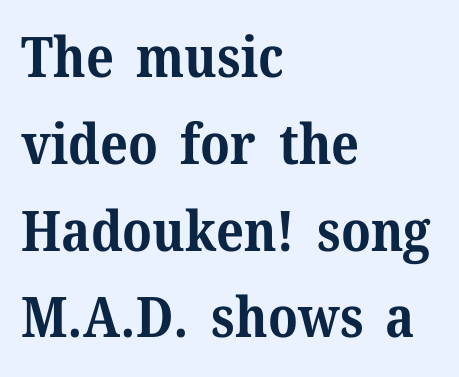
Q: Is the text bold? A: Yes.
Q: Is the text italic (slanted)? A: No, it is upright.
Q: Is the typeface a serif or a sans-serif typeface? A: Serif.
Q: Is the text underlined? A: No.
Q: How is the paragraph aligned? A: Left-aligned.
Q: Is the spacing between letters normal or unusually wide? A: Normal.
Q: Is the spacing between lines tight, normal or loose? A: Normal.
Q: Width (condensed, normal, or wide)? A: Normal.
Q: Stroke contrast? A: Medium.
Q: x-height? A: Medium.
Q: Monospaced? A: No.
